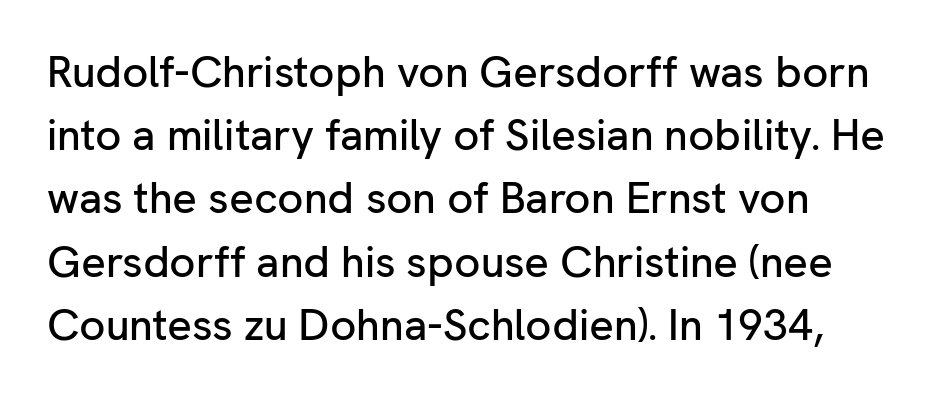
{"serif": "no", "italic": "no", "width": "normal", "stroke_contrast": "low", "x_height": "medium", "monospaced": "no", "underline": "no", "line_spacing": "normal", "line_spacing_ratio": 1.47, "letter_spacing": "normal", "letter_spacing_em": 0.0, "glyph_px": 43}
